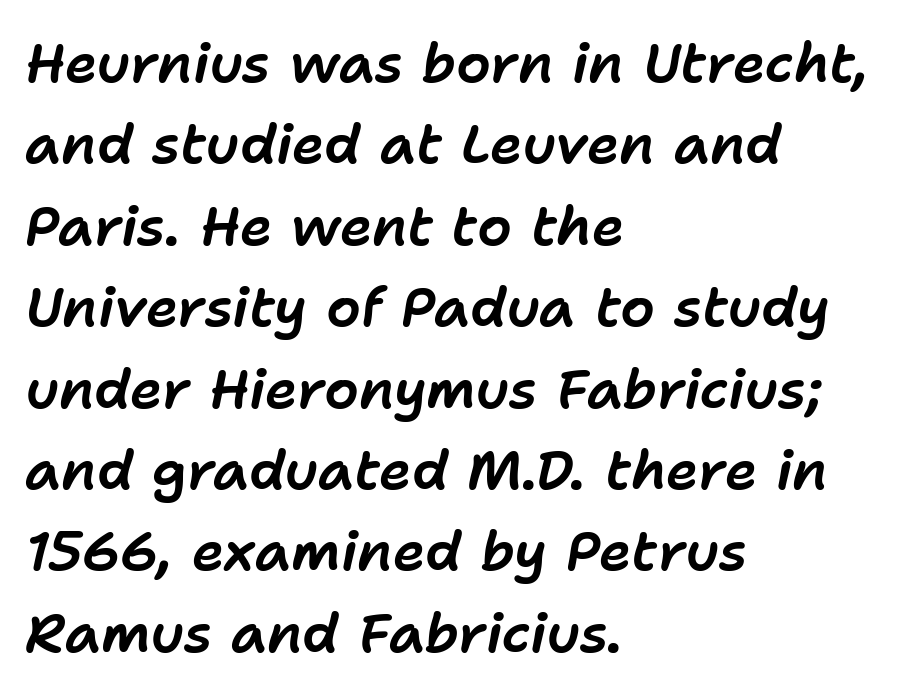
The image shows 55 px text type, italic (leaning right); set left-aligned, normal line spacing (1.48x), normal letter spacing, not underlined; low stroke contrast and a medium x-height.
